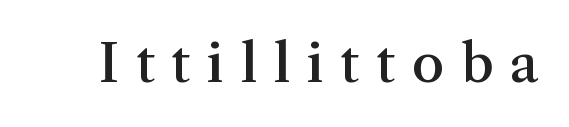
Anything drawn beneath the words? Only blank space. Every letter is mildly thick-stroked: semibold rather than bold. Each letter keeps its own natural width here, so spacing adapts to shape. The tracking reads as deliberately expanded to a designer's eye.
